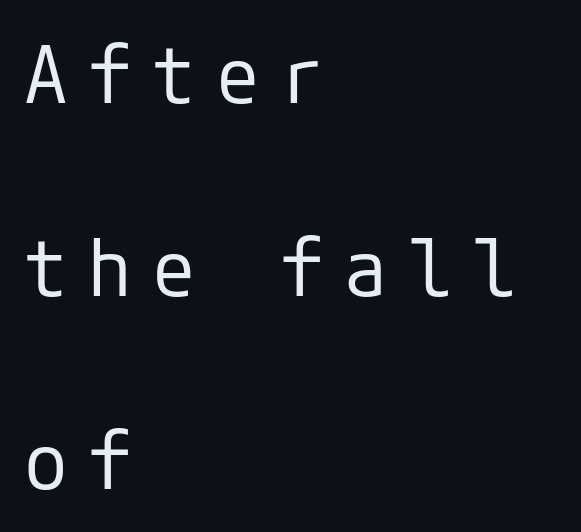
{"serif": "no", "italic": "no", "bold": "no", "weight": "regular", "width": "normal", "stroke_contrast": "low", "x_height": "medium", "underline": "no", "align": "left", "line_spacing": "loose", "line_spacing_ratio": 2.44, "letter_spacing": "wide", "letter_spacing_em": 0.26, "glyph_px": 79}
